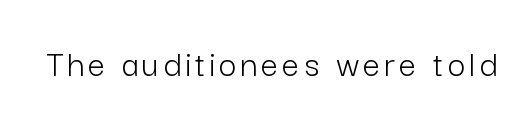
{"serif": "no", "italic": "no", "bold": "no", "weight": "light", "width": "normal", "stroke_contrast": "low", "x_height": "medium", "monospaced": "no", "underline": "no", "glyph_px": 38}
